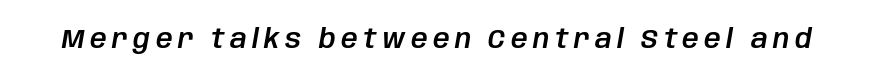
{"italic": "yes", "lean": "right", "slant_degrees": 10, "underline": "no", "letter_spacing": "wide", "letter_spacing_em": 0.21, "glyph_px": 26}
